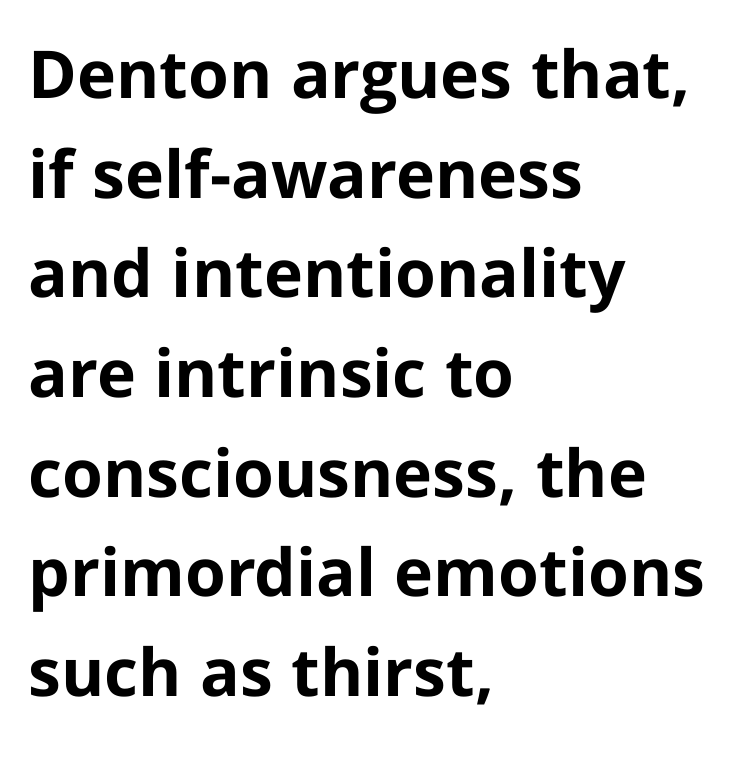
{"serif": "no", "italic": "no", "bold": "yes", "weight": "bold", "width": "normal", "stroke_contrast": "low", "x_height": "medium", "monospaced": "no", "underline": "no", "align": "left", "line_spacing": "normal", "line_spacing_ratio": 1.51, "letter_spacing": "normal", "letter_spacing_em": 0.0, "glyph_px": 66}
